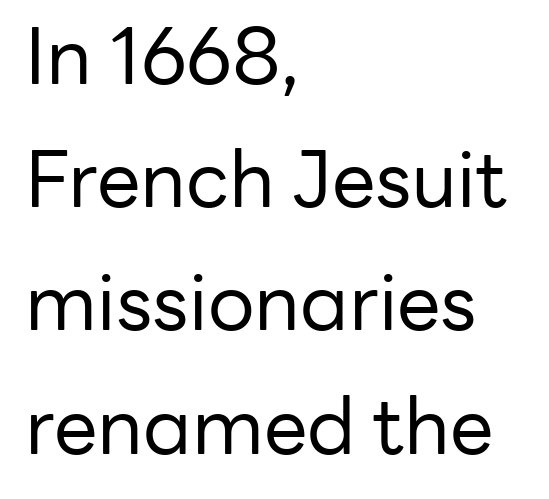
The image shows 78 px regular-weight sans-serif type, upright; set left-aligned, normal line spacing (1.58x), normal letter spacing, not underlined; low stroke contrast and a medium x-height.
